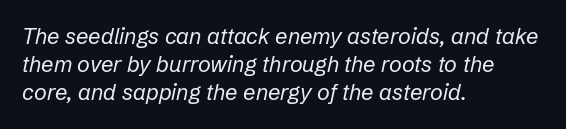
Only glyphs here, with clear space below each row. The specimen reads as italic at a glance. The passage shown stacks its lines at a standard gap. Which margin do the lines hug? The left one — the right edge is uneven. Each stroke keeps to a modest, everyday thickness or less. The face used here is rendered with its standard letterfit.
